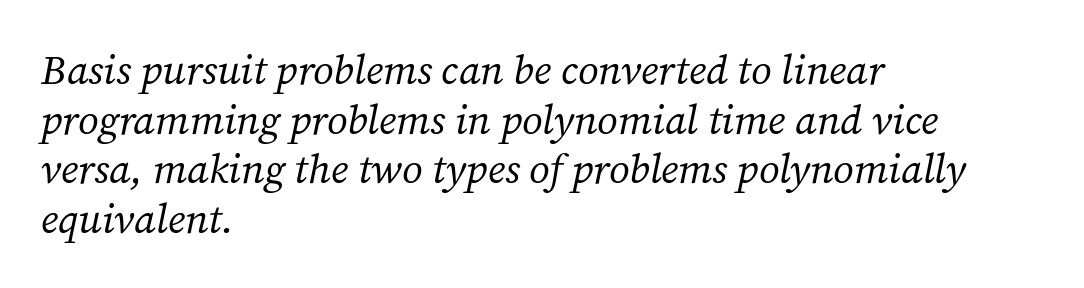
The image shows 41 px regular-weight serif type, italic (leaning right); set left-aligned, line spacing 1.21x, normal letter spacing, not underlined; medium stroke contrast and a medium x-height.
